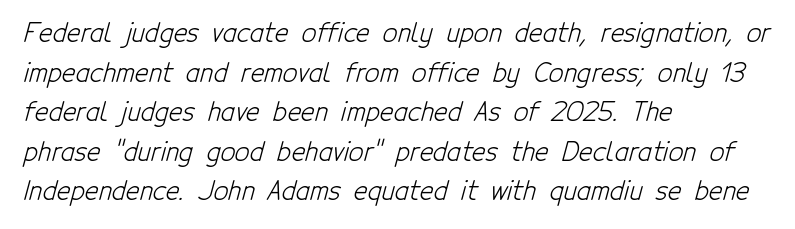
Teacher's note: observe the even left margin — that is flush-left alignment. The glyphs are unaccompanied by any horizontal stroke below them. The line texture is even and compact thanks to regular tracking. Horizontal bands of white between lines are of average thickness. Is this a heavy cut? Hardly; it is regular or lighter.
